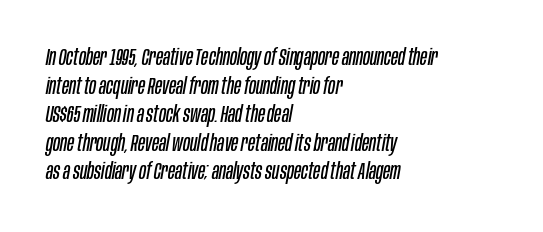
Emphasis-style slanted type is in use. The strokes are not fattened; the text isn't bold. Only glyphs here, with clear space below each row. A typesetter would call this zero additional tracking. The lines are quadded left.
